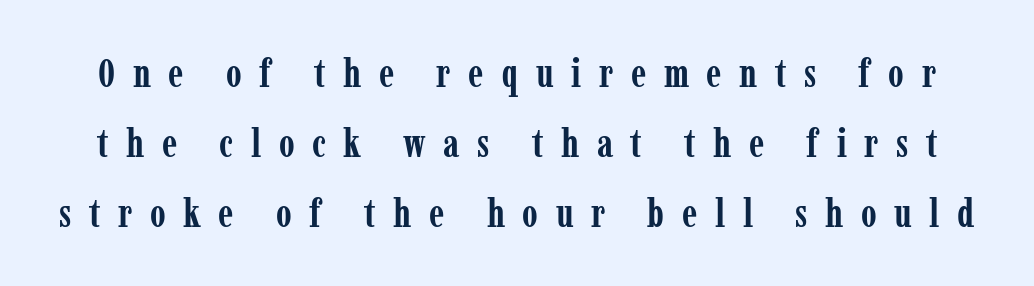
How heavy is the stroke? Heavy — this is a bold. Unmarked baselines from the first word to the last. You can tell it's not italic because the verticals are truly vertical. Are there feet on the stems? There are — it's a serif. Students, note that the glyphs here are deliberately spaced far apart.
